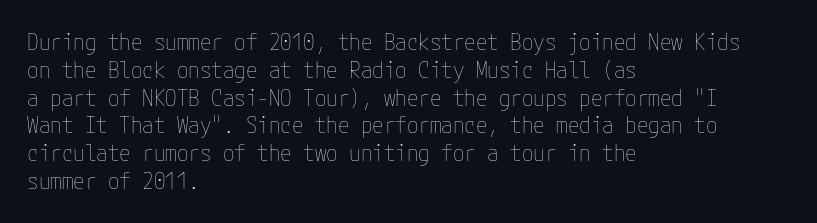
Q: Is the text bold? A: No.
Q: Is the text italic (slanted)? A: No, it is upright.
Q: Is the text underlined? A: No.
Q: How is the paragraph aligned? A: Left-aligned.
Q: Is the spacing between letters normal or unusually wide? A: Normal.
